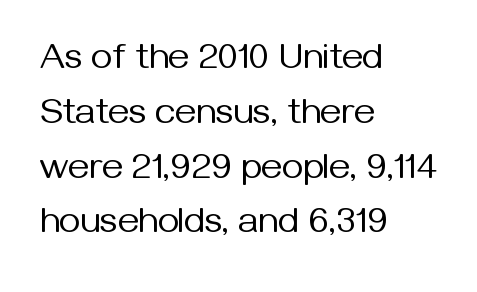
{"serif": "no", "italic": "no", "bold": "no", "weight": "regular", "width": "normal", "stroke_contrast": "medium", "x_height": "medium", "monospaced": "no", "underline": "no", "align": "left", "line_spacing": "normal", "line_spacing_ratio": 1.48, "letter_spacing": "normal", "letter_spacing_em": 0.0, "glyph_px": 37}
